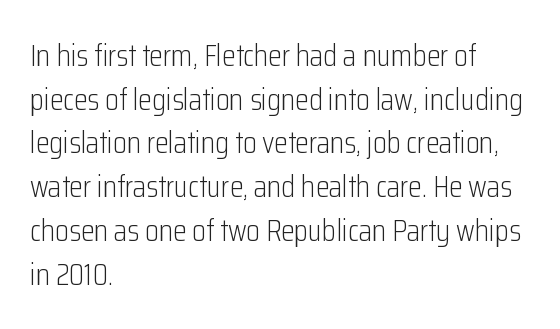
{"serif": "no", "italic": "no", "bold": "no", "weight": "light", "width": "condensed", "stroke_contrast": "low", "x_height": "medium", "monospaced": "no", "underline": "no", "align": "left", "line_spacing": "normal", "line_spacing_ratio": 1.41, "letter_spacing": "normal", "letter_spacing_em": 0.0, "glyph_px": 31}
